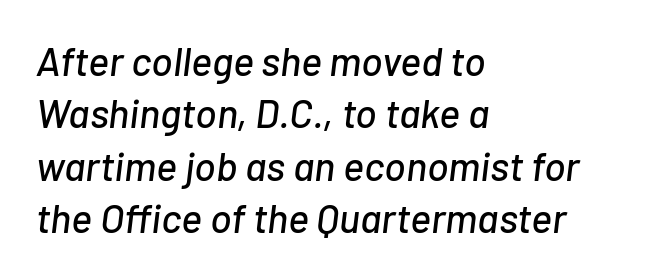
{"italic": "yes", "lean": "right", "slant_degrees": 7, "width": "normal", "stroke_contrast": "low", "x_height": "medium", "monospaced": "no", "underline": "no", "align": "left", "line_spacing": "normal", "line_spacing_ratio": 1.31, "letter_spacing": "normal", "letter_spacing_em": 0.0, "glyph_px": 40}
